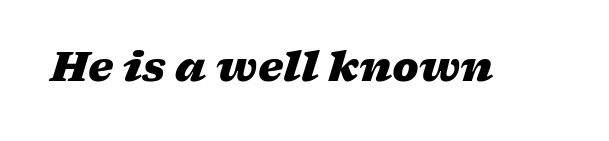
The image shows 40 px heavy, wide type, italic (leaning right); set normal letter spacing, not underlined; low stroke contrast and a medium x-height.
